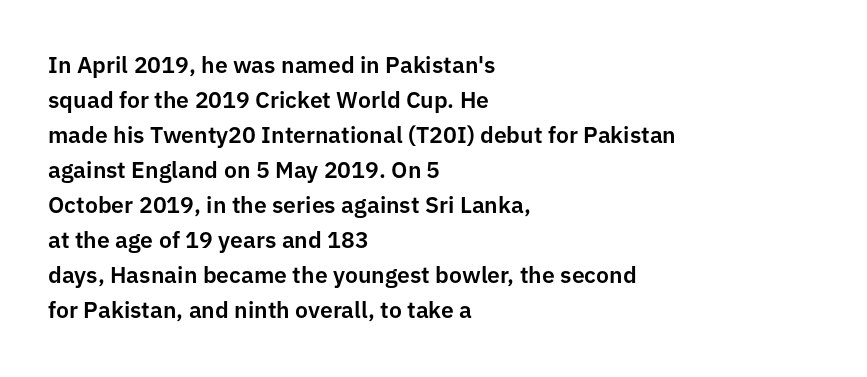
Q: Is the text italic (slanted)? A: No, it is upright.
Q: Is the text underlined? A: No.
Q: How is the paragraph aligned? A: Left-aligned.
Q: Is the spacing between letters normal or unusually wide? A: Normal.
Q: Is the spacing between lines tight, normal or loose? A: Normal.
